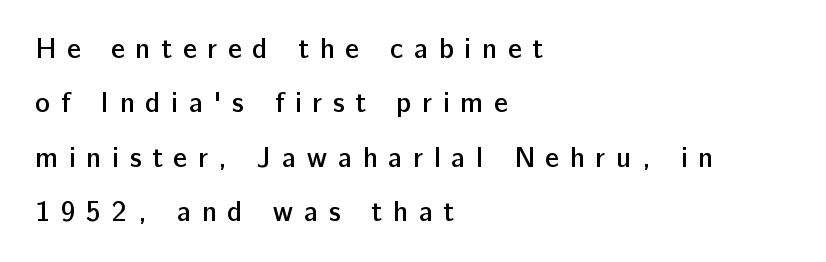
The image shows 28 px semibold sans-serif type, upright; set left-aligned, loose line spacing (1.94x), unusually wide letter spacing (+0.38 em), not underlined; low stroke contrast and a medium x-height.
